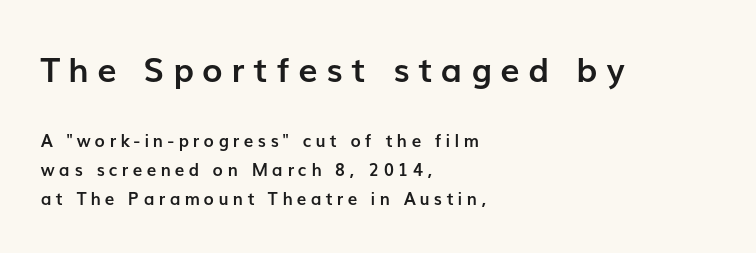
Substantial extra tracking has been applied to these lines. Decoration check: the copy has no underline. The axis of the letterforms is exactly vertical. Alignment: flush left. Unlike a traditional serif, this face leaves its strokes unadorned.
